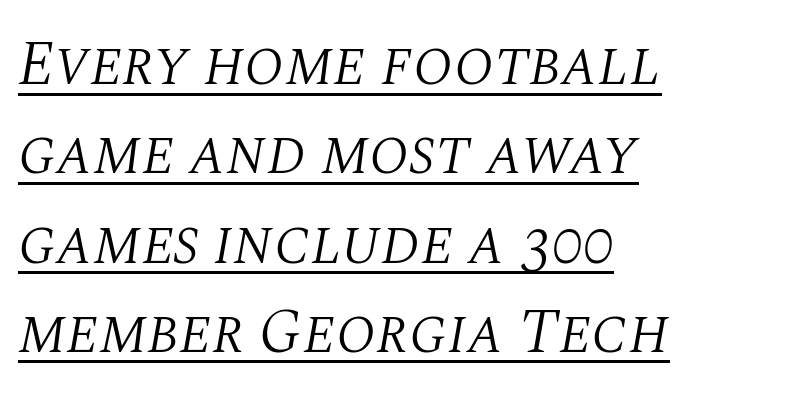
A normal amount of white space separates one row of letters from the next. Every word sits above its own underline. Casual observation: everything's shoved over to the left. Designer's note — italics engaged.
